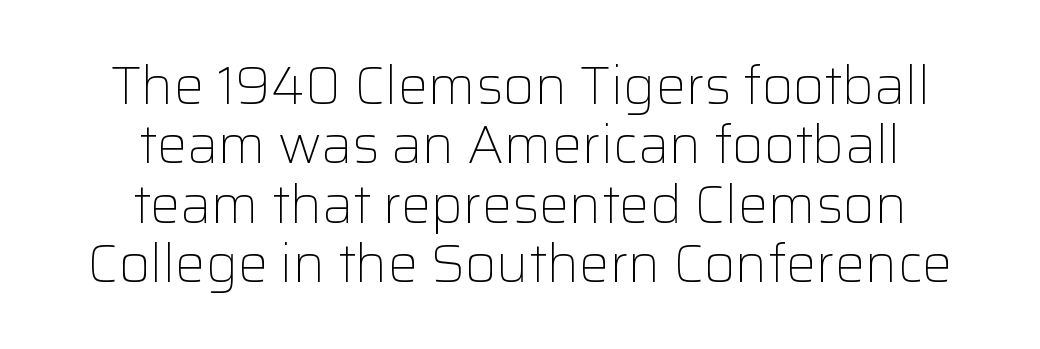
The image shows 54 px light sans-serif type, upright; set centered, tight line spacing (1.1x), normal letter spacing, not underlined; low stroke contrast and a medium x-height.
